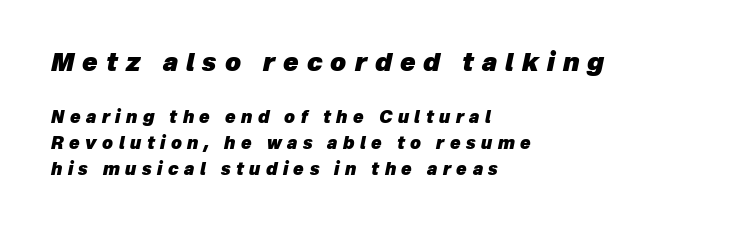
Q: Is the text bold? A: Yes.
Q: Is the text italic (slanted)? A: Yes, it leans right by about 12 degrees.
Q: Is the text underlined? A: No.
Q: How is the paragraph aligned? A: Left-aligned.
Q: Is the spacing between letters normal or unusually wide? A: Unusually wide.
Q: Is the spacing between lines tight, normal or loose? A: Normal.
Q: Which block of text is set in a larger size, the first (top) or the second (bottom)? A: The first (top) one.
